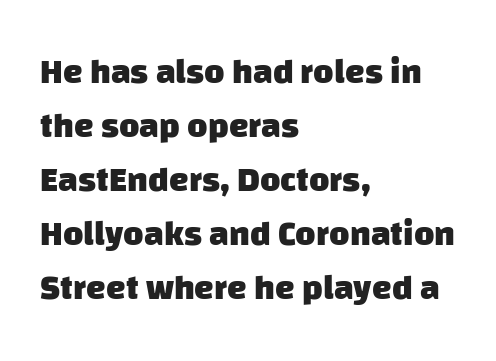
The lines sit at an ordinary, default distance from one another. A sans-serif font was chosen for this passage. All the whitespace from short lines collects on the right. The gap between lines stays unmarked. The face used here is proportionally spaced, like ordinary book or web type. Characters follow at the spacing the type designer built in.
